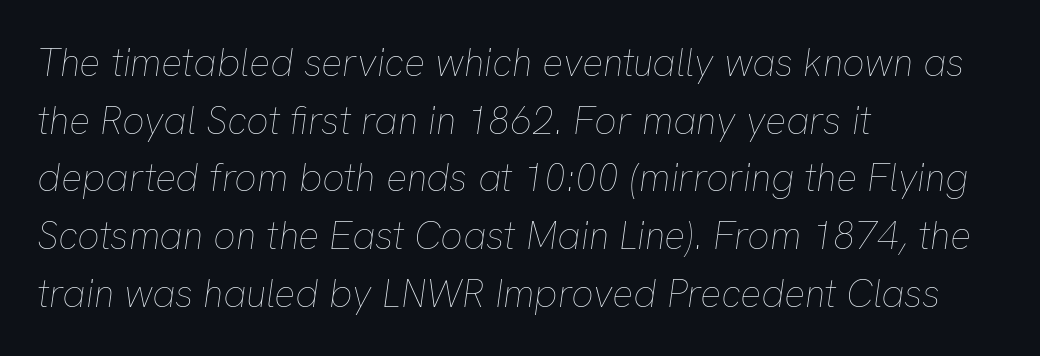
Q: Is the text bold? A: No.
Q: Is the text italic (slanted)? A: Yes, it leans right by about 8 degrees.
Q: Is the text underlined? A: No.
Q: How is the paragraph aligned? A: Left-aligned.
Q: Is the spacing between letters normal or unusually wide? A: Normal.
Q: Is the spacing between lines tight, normal or loose? A: Normal.
Q: Width (condensed, normal, or wide)? A: Normal.
Q: Stroke contrast? A: Low.
Q: x-height? A: Medium.
Q: Monospaced? A: No.
